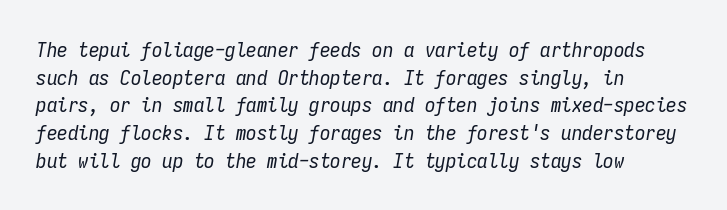
{"italic": "yes", "lean": "right", "slant_degrees": 9, "bold": "no", "underline": "no", "align": "left", "line_spacing": "normal", "line_spacing_ratio": 1.32, "letter_spacing": "normal", "letter_spacing_em": 0.0, "glyph_px": 21}
